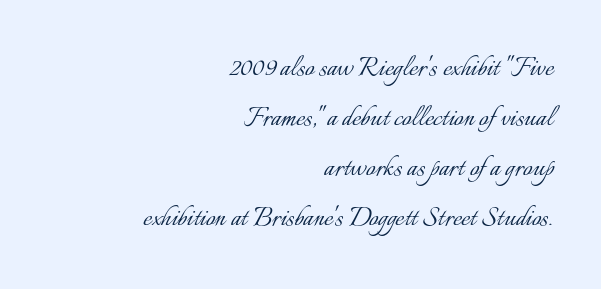
{"bold": "no", "weight": "light", "width": "normal", "stroke_contrast": "low", "x_height": "small", "monospaced": "no", "underline": "no", "align": "right", "line_spacing": "normal", "line_spacing_ratio": 1.52, "letter_spacing": "normal", "letter_spacing_em": 0.0, "glyph_px": 33}
